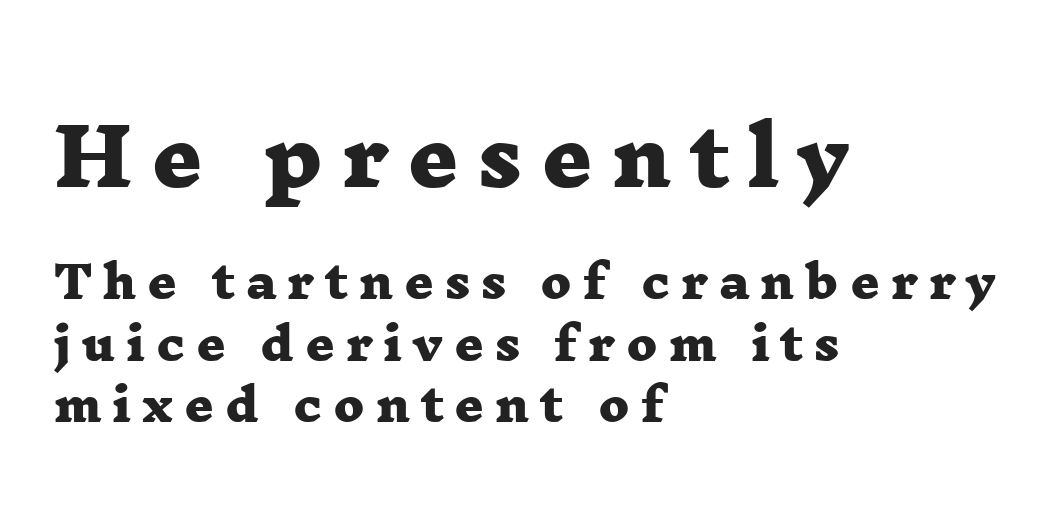
{"serif": "yes", "bold": "yes", "weight": "heavy", "width": "wide", "stroke_contrast": "low", "x_height": "medium", "monospaced": "no", "underline": "no", "align": "left", "line_spacing": "normal", "line_spacing_ratio": 1.36, "letter_spacing": "wide", "letter_spacing_em": 0.24, "larger_block": "first", "size_ratio": 1.73, "glyph_px": 78}
